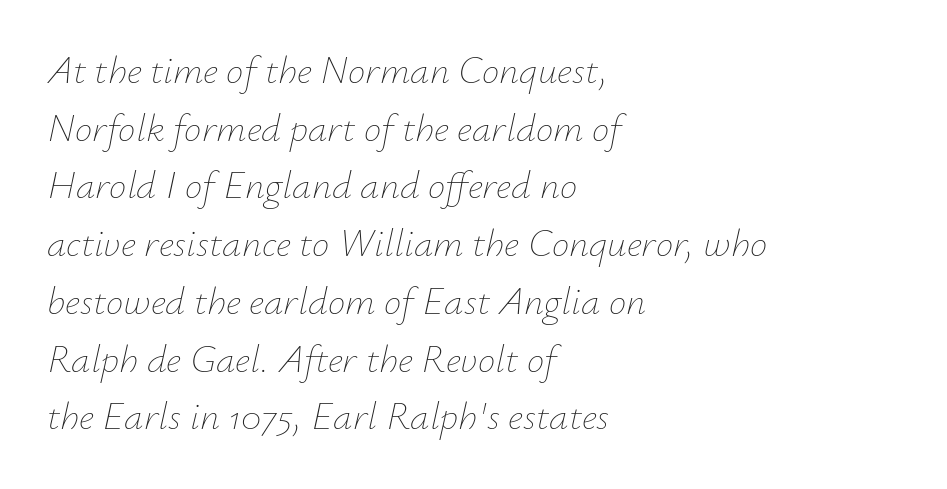
{"italic": "yes", "lean": "right", "slant_degrees": 12, "bold": "no", "weight": "thin", "width": "normal", "stroke_contrast": "low", "x_height": "small", "monospaced": "no", "underline": "no", "align": "left", "line_spacing": "normal", "line_spacing_ratio": 1.48, "letter_spacing": "normal", "letter_spacing_em": 0.0, "glyph_px": 39}
